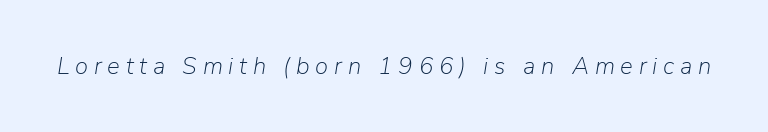
{"italic": "yes", "lean": "right", "slant_degrees": 9, "bold": "no", "underline": "no", "letter_spacing": "wide", "letter_spacing_em": 0.24, "glyph_px": 24}
